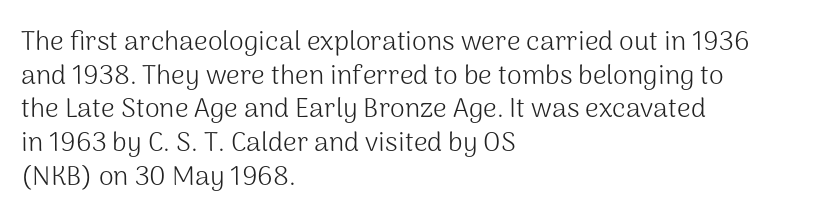
Whoever set this chose a conventional vertical rhythm. Each stroke keeps to a modest, everyday thickness or less. Is there any slant? The stems are plumb. Any mark beneath the type? The region is blank. Horizontal alignment here is leftward, the default for most running prose.
